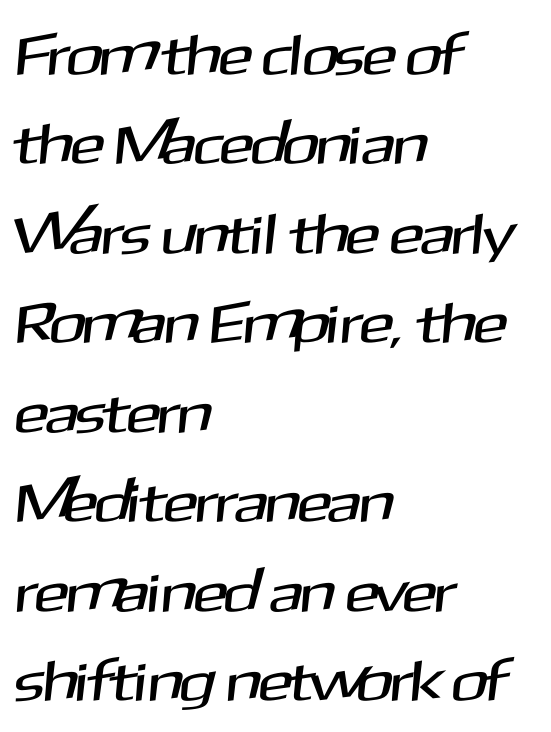
Q: Is the typeface a serif or a sans-serif typeface? A: Sans-serif.
Q: Is the text underlined? A: No.
Q: How is the paragraph aligned? A: Left-aligned.
Q: Is the spacing between letters normal or unusually wide? A: Normal.
Q: Is the spacing between lines tight, normal or loose? A: Normal.
Q: Width (condensed, normal, or wide)? A: Normal.
Q: Stroke contrast? A: Medium.
Q: x-height? A: Medium.
Q: Monospaced? A: No.
